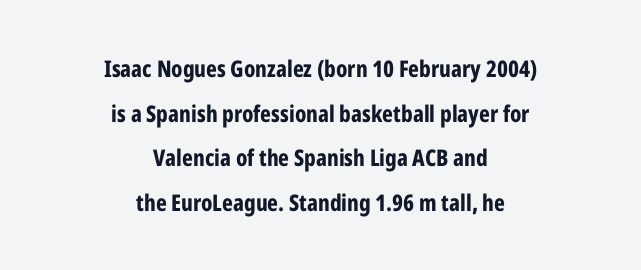
The image shows 23 px bold type, upright; set centered, loose line spacing (1.94x), normal letter spacing, not underlined.
